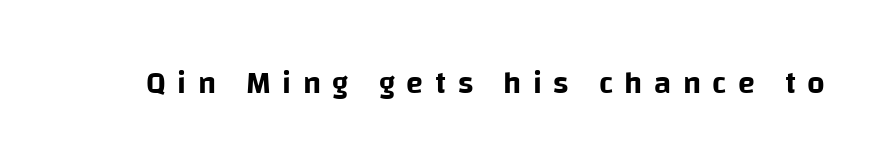
{"serif": "no", "italic": "no", "width": "normal", "stroke_contrast": "low", "x_height": "large", "monospaced": "no", "underline": "no", "letter_spacing": "wide", "letter_spacing_em": 0.37, "glyph_px": 31}
